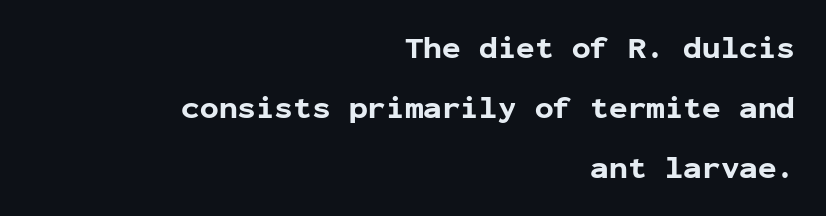
Rows of type keep a wide berth in the vertical direction. The lettering holds an erect, upright posture throughout. Students, this is bold: see how much ink each stroke carries. Letters rest on an invisible, unmarked baseline. Each line ends at the same right margin while the left side varies.
